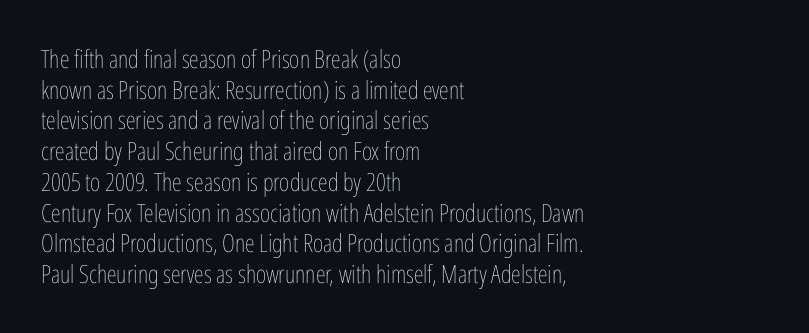
The image shows 25 px text type, upright; set left-aligned, line spacing 1.23x, normal letter spacing, not underlined.
